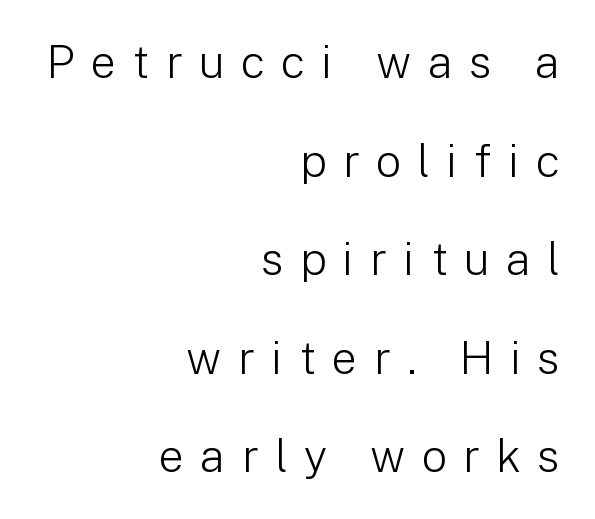
Q: Is the text bold? A: No.
Q: Is the text italic (slanted)? A: No, it is upright.
Q: Is the typeface a serif or a sans-serif typeface? A: Sans-serif.
Q: Is the text underlined? A: No.
Q: How is the paragraph aligned? A: Right-aligned.
Q: Is the spacing between letters normal or unusually wide? A: Unusually wide.
Q: Is the spacing between lines tight, normal or loose? A: Loose.
Q: Width (condensed, normal, or wide)? A: Normal.
Q: Stroke contrast? A: Low.
Q: x-height? A: Medium.
Q: Monospaced? A: No.
